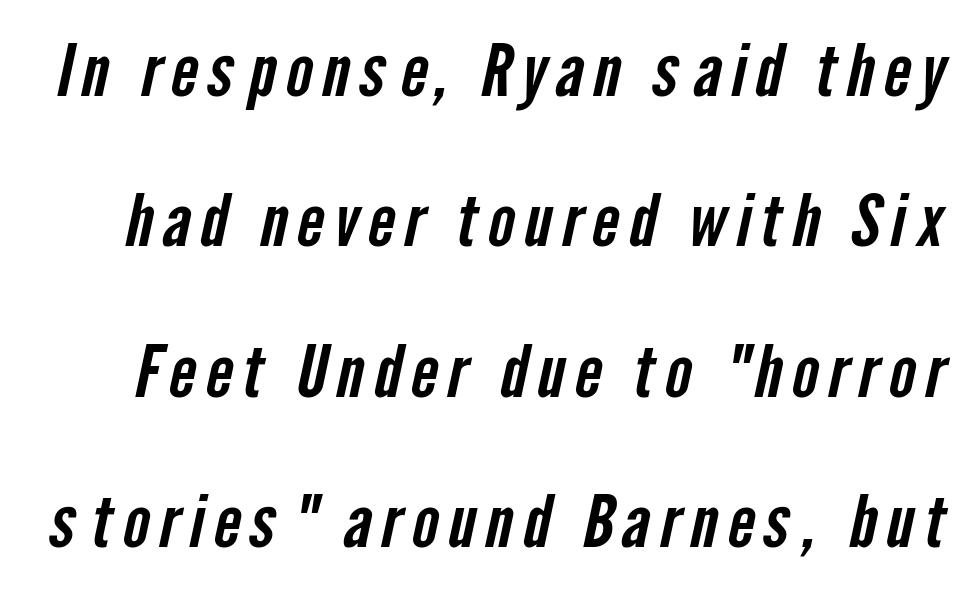
Check the space under the baseline: it is left empty. Serifs: no, the terminals of the letterforms are clean. Whoever set this chose breathing room over compactness in the vertical rhythm. Looks like regular typesetting: each glyph gets only the width it needs.
